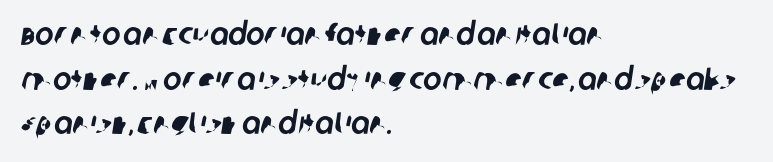
Q: Is the typeface a serif or a sans-serif typeface? A: Sans-serif.
Q: Is the text underlined? A: No.
Q: How is the paragraph aligned? A: Left-aligned.
Q: Is the spacing between letters normal or unusually wide? A: Normal.
Q: Is the spacing between lines tight, normal or loose? A: Normal.
Q: Width (condensed, normal, or wide)? A: Normal.
Q: Stroke contrast? A: Low.
Q: x-height? A: Large.
Q: Monospaced? A: No.
